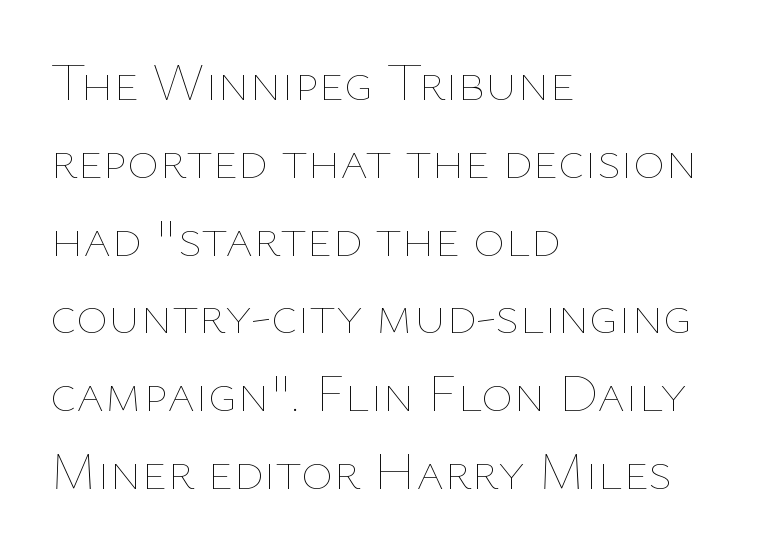
The image shows 54 px thin type, upright; set left-aligned, normal line spacing (1.44x), normal letter spacing, not underlined; low stroke contrast and a medium x-height.
